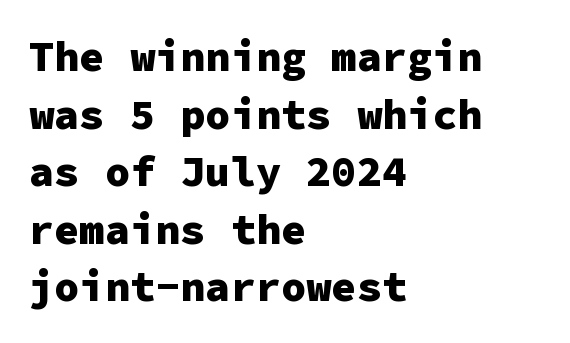
The image shows 42 px heavy sans-serif type, upright, monospaced; set left-aligned, normal line spacing (1.37x), normal letter spacing, not underlined; low stroke contrast and a medium x-height.
